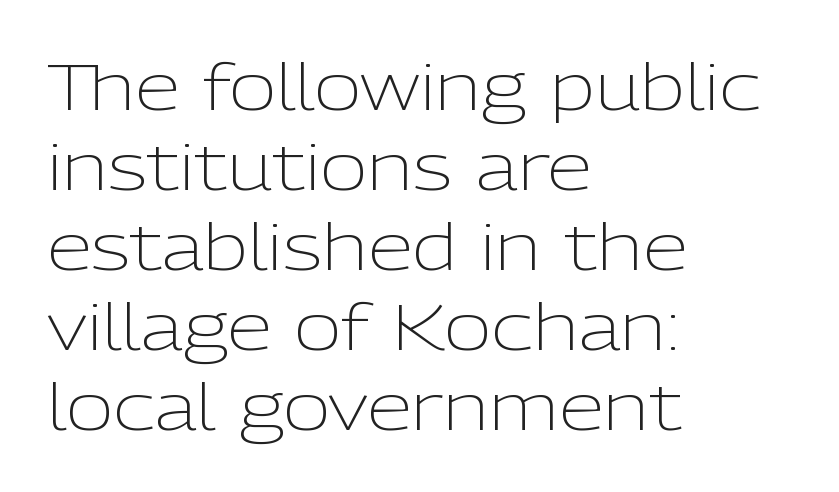
The image shows 65 px light sans-serif type, upright; set left-aligned, line spacing 1.23x, normal letter spacing, not underlined; low stroke contrast and a medium x-height.
